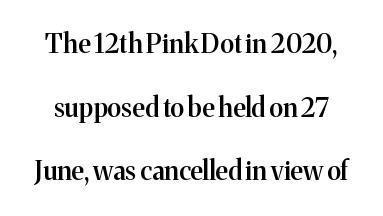
Q: Is the text bold? A: Semi-bold.
Q: Is the text italic (slanted)? A: No, it is upright.
Q: Is the text underlined? A: No.
Q: Is the spacing between letters normal or unusually wide? A: Normal.
Q: Is the spacing between lines tight, normal or loose? A: Loose.
